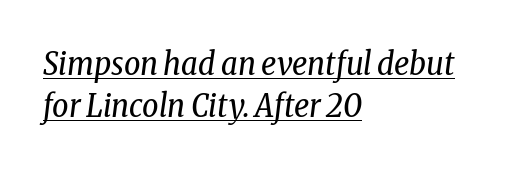
Q: Is the text bold? A: No.
Q: Is the text italic (slanted)? A: Yes, it leans right by about 8 degrees.
Q: Is the typeface a serif or a sans-serif typeface? A: Serif.
Q: Is the text underlined? A: Yes.
Q: How is the paragraph aligned? A: Left-aligned.
Q: Is the spacing between letters normal or unusually wide? A: Normal.
Q: Is the spacing between lines tight, normal or loose? A: Normal.
Q: Width (condensed, normal, or wide)? A: Condensed.
Q: Stroke contrast? A: Low.
Q: x-height? A: Medium.
Q: Monospaced? A: No.
